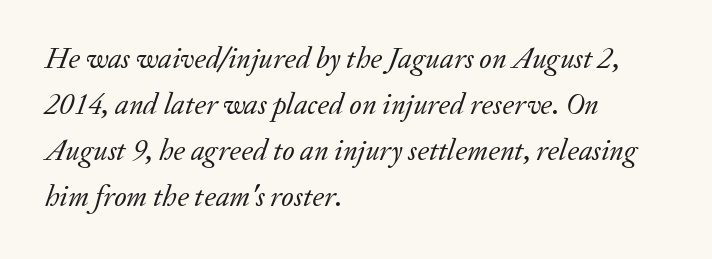
Q: Is the text bold? A: No.
Q: Is the text italic (slanted)? A: Yes, it leans right by about 20 degrees.
Q: Is the typeface a serif or a sans-serif typeface? A: Serif.
Q: Is the text underlined? A: No.
Q: How is the paragraph aligned? A: Left-aligned.
Q: Is the spacing between letters normal or unusually wide? A: Normal.
Q: Is the spacing between lines tight, normal or loose? A: Normal.
Q: Width (condensed, normal, or wide)? A: Normal.
Q: Stroke contrast? A: Low.
Q: x-height? A: Small.
Q: Monospaced? A: No.
